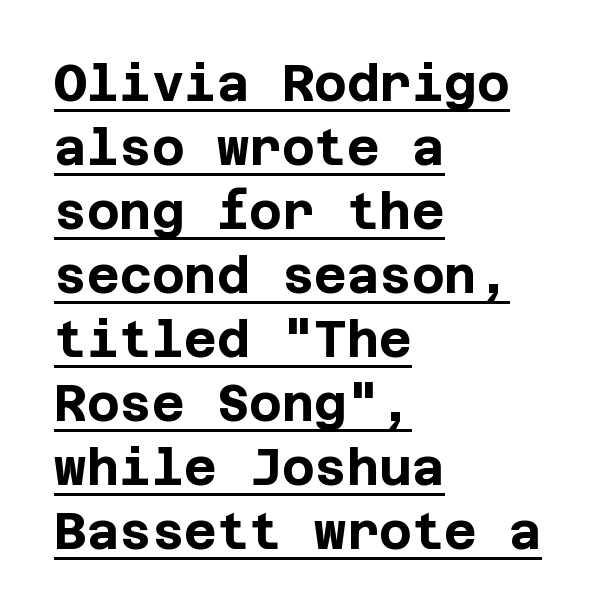
A classic flush-left, rag-right setting is used for this passage. What weight is shown? A full bold with thick strokes. The text was rendered using a sans face with plain stroke endings. Vertical spacing — default. Each word holds together tightly as a unit, with standard inter-letter gaps. The type sits square on the baseline with zero lean.
